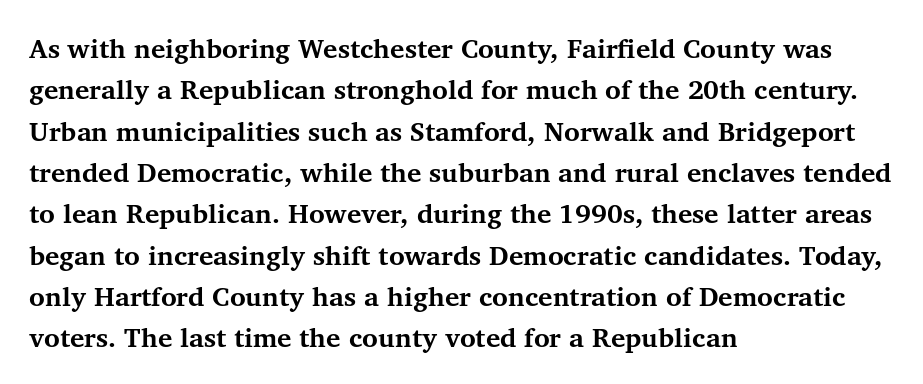
Q: Is the text bold? A: Yes.
Q: Is the text italic (slanted)? A: No, it is upright.
Q: Is the text underlined? A: No.
Q: How is the paragraph aligned? A: Left-aligned.
Q: Is the spacing between letters normal or unusually wide? A: Normal.
Q: Is the spacing between lines tight, normal or loose? A: Normal.
